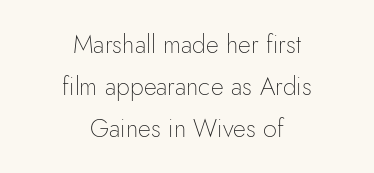
A quiet, ordinary-to-light weight characterises the typeface. A normal amount of white space separates one row of letters from the next. Any mark beneath the type? The region is blank. The line texture is even and compact thanks to regular tracking. Posture: upright roman. The setting favours the middle, as headings and verse often do.
